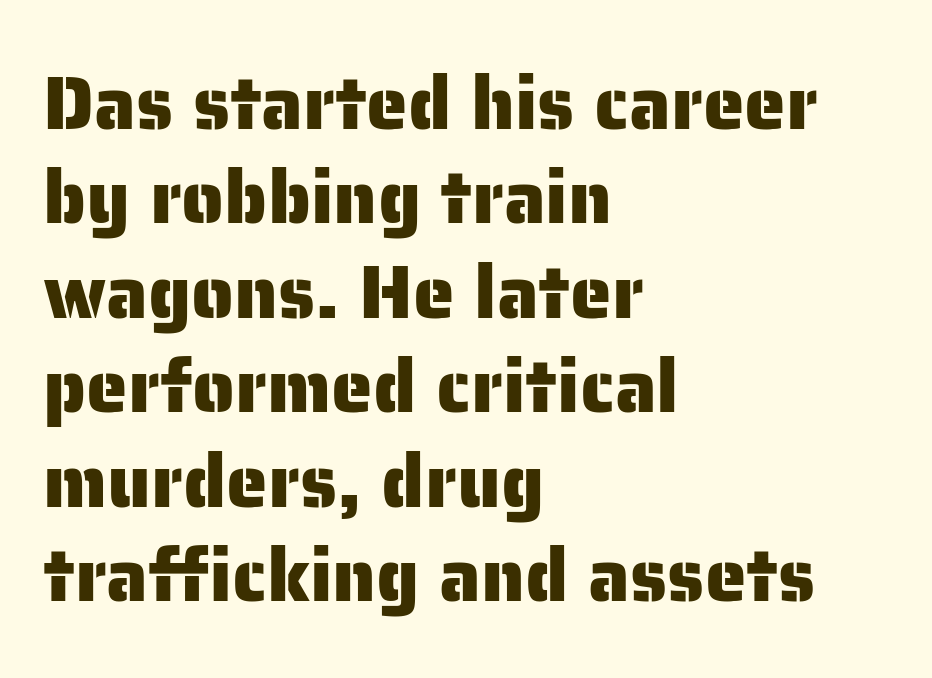
The image shows 75 px sans-serif type, upright; set left-aligned, normal line spacing (1.26x), normal letter spacing, not underlined; low stroke contrast and a medium x-height.
